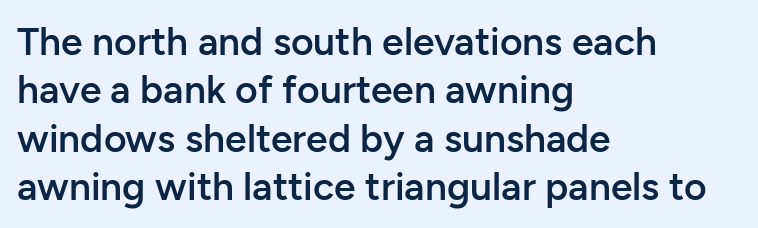
Rendered with straight, roman letterforms. Between one letter and the next there's only the usual sliver of space. A bit beefed up — I'd call it semibold rather than bold. Is the block centered? No — it sits flush against the left margin. The zone under the glyphs is completely vacant. Nope, no serifs anywhere on these letters.
